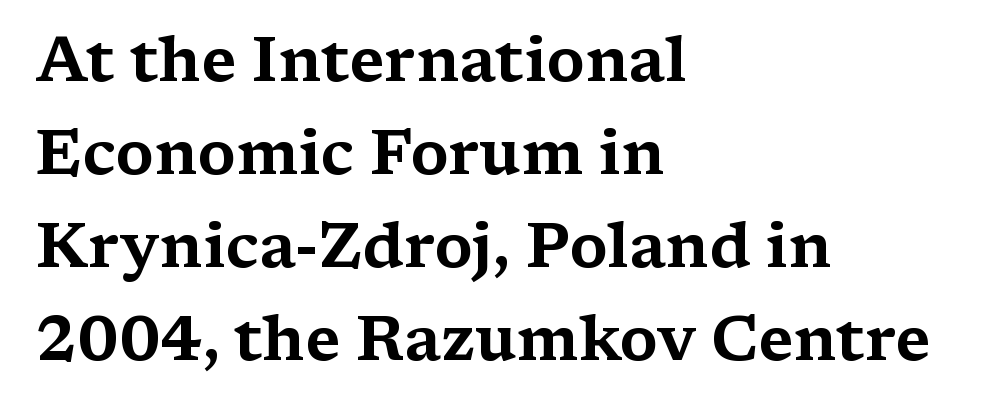
The image shows 62 px wide serif type, upright; set left-aligned, normal line spacing (1.5x), normal letter spacing, not underlined; medium stroke contrast and a medium x-height.
